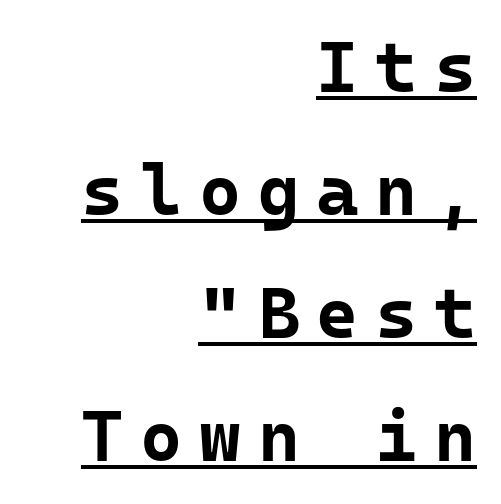
{"serif": "no", "italic": "no", "bold": "yes", "weight": "bold", "width": "normal", "stroke_contrast": "low", "x_height": "medium", "monospaced": "yes", "underline": "yes", "align": "right", "line_spacing_ratio": 1.71, "letter_spacing": "wide", "letter_spacing_em": 0.23, "glyph_px": 72}
